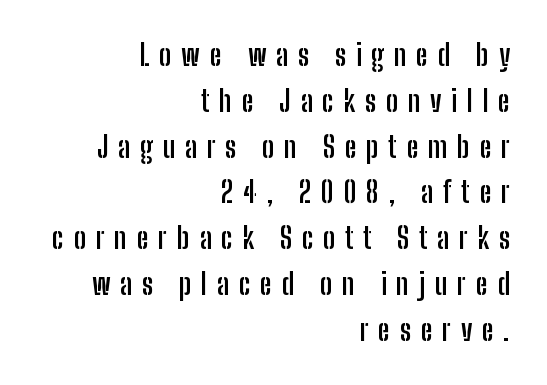
The image shows 29 px semibold, condensed sans-serif type, upright; set right-aligned, normal line spacing (1.58x), unusually wide letter spacing (+0.34 em), not underlined; low stroke contrast and a medium x-height.
